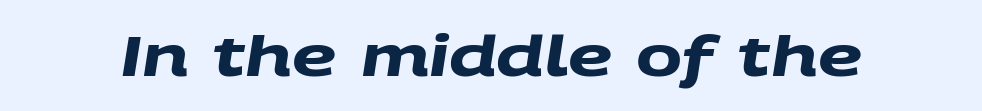
The image shows 55 px heavy, wide sans-serif type; set normal letter spacing, not underlined; medium stroke contrast and a large x-height.
